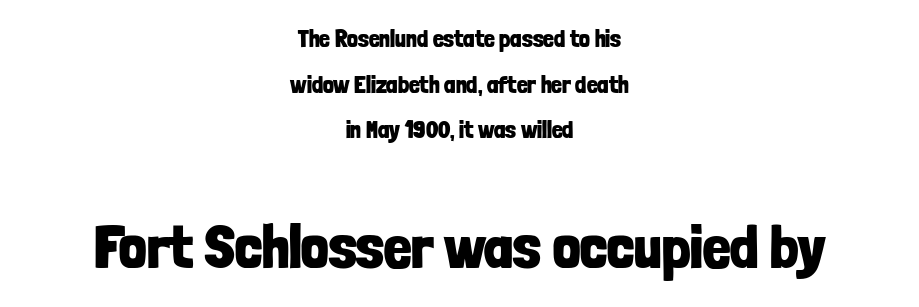
The rendering uses natural spacing where letterforms have individual widths. The axis of the letterforms is exactly vertical. Centered paragraph, ragged on both sides. Each glyph is drawn with heavy, bold strokes. No word sits above an underline.
